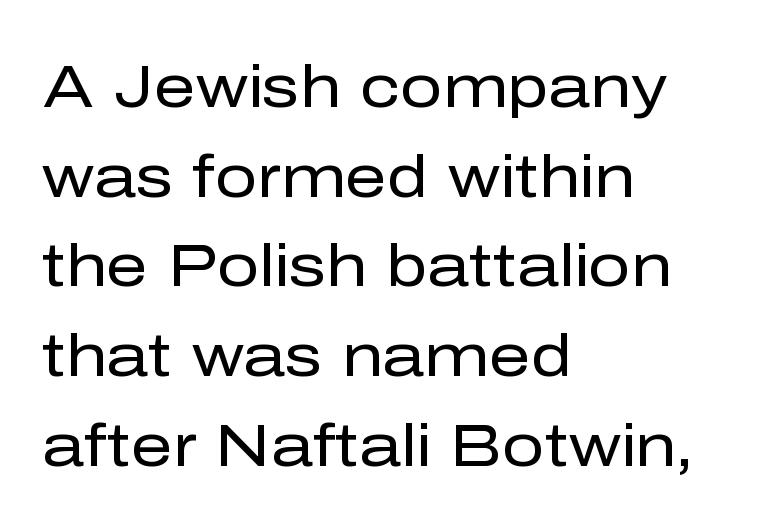
Q: Is the text bold? A: No.
Q: Is the text italic (slanted)? A: No, it is upright.
Q: Is the typeface a serif or a sans-serif typeface? A: Sans-serif.
Q: Is the text underlined? A: No.
Q: How is the paragraph aligned? A: Left-aligned.
Q: Is the spacing between letters normal or unusually wide? A: Normal.
Q: Is the spacing between lines tight, normal or loose? A: Normal.
Q: Width (condensed, normal, or wide)? A: Normal.
Q: Stroke contrast? A: Low.
Q: x-height? A: Medium.
Q: Monospaced? A: No.
